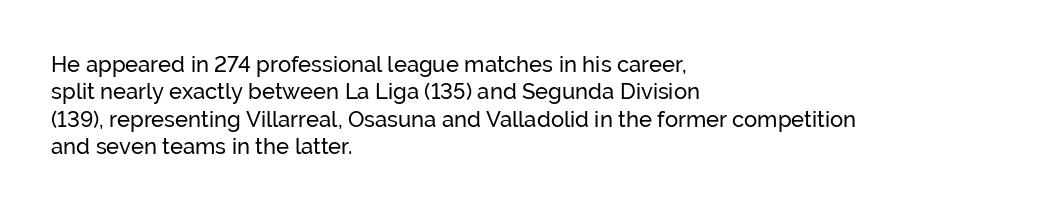
{"italic": "no", "underline": "no", "align": "left", "line_spacing_ratio": 1.24, "letter_spacing": "normal", "letter_spacing_em": 0.0, "glyph_px": 22}
